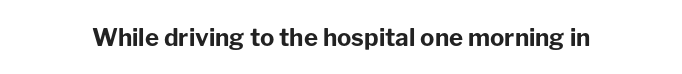
Q: Is the text bold? A: Yes.
Q: Is the text italic (slanted)? A: No, it is upright.
Q: Is the text underlined? A: No.
Q: Is the spacing between letters normal or unusually wide? A: Normal.
